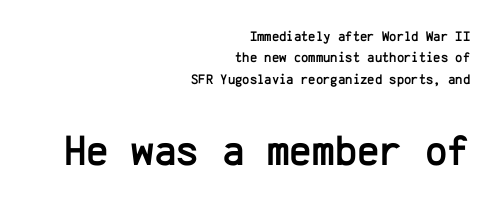
The image shows 43 px sans-serif type, upright, monospaced; set right-aligned, normal line spacing (1.52x), normal letter spacing, not underlined; the second (bottom) block is 3.07x larger; low stroke contrast and a medium x-height.
